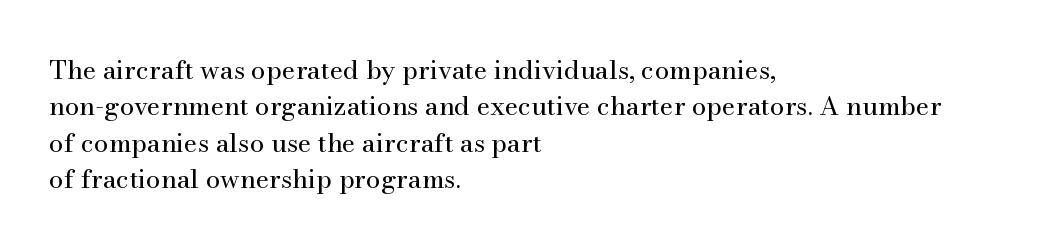
Short and long lines alike share a common starting point at left. The typeface has the unassuming heft of standard copy or less. Is the letter spacing exaggerated? No — it looks like the ordinary default. Has an underline been added? It has not. Posture: vertical.
